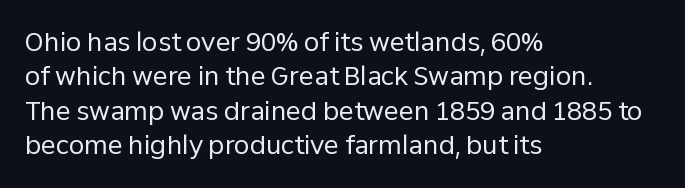
{"italic": "no", "bold": "no", "underline": "no", "align": "left", "line_spacing": "normal", "line_spacing_ratio": 1.38, "letter_spacing": "normal", "letter_spacing_em": 0.0, "glyph_px": 25}
